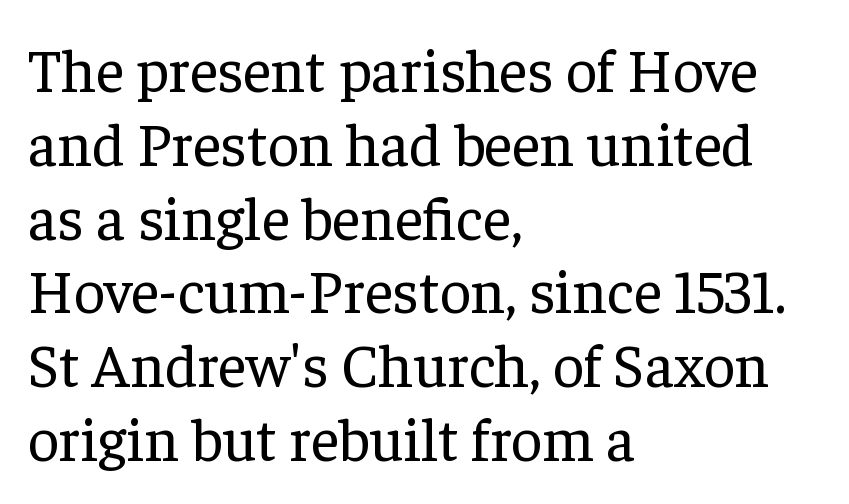
Q: Is the text bold? A: No.
Q: Is the text italic (slanted)? A: No, it is upright.
Q: Is the typeface a serif or a sans-serif typeface? A: Serif.
Q: Is the text underlined? A: No.
Q: How is the paragraph aligned? A: Left-aligned.
Q: Is the spacing between letters normal or unusually wide? A: Normal.
Q: Width (condensed, normal, or wide)? A: Normal.
Q: Stroke contrast? A: Low.
Q: x-height? A: Medium.
Q: Monospaced? A: No.
